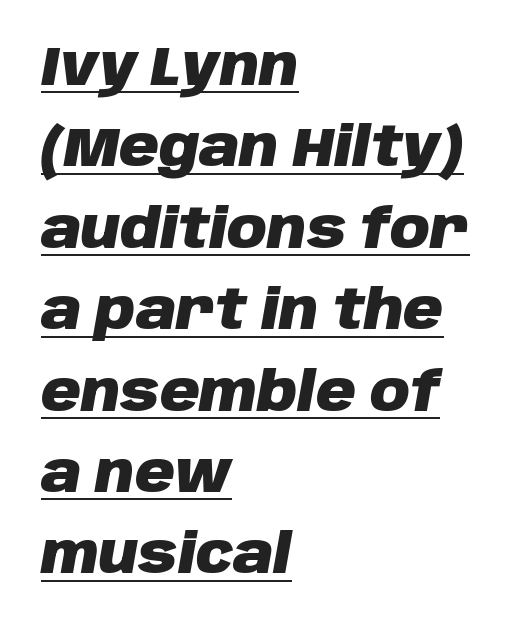
Q: Is the text bold? A: Yes.
Q: Is the text italic (slanted)? A: Yes, it leans right by about 10 degrees.
Q: Is the text underlined? A: Yes.
Q: How is the paragraph aligned? A: Left-aligned.
Q: Is the spacing between letters normal or unusually wide? A: Normal.
Q: Is the spacing between lines tight, normal or loose? A: Normal.
Q: Width (condensed, normal, or wide)? A: Normal.
Q: Stroke contrast? A: Low.
Q: x-height? A: Large.
Q: Monospaced? A: No.
